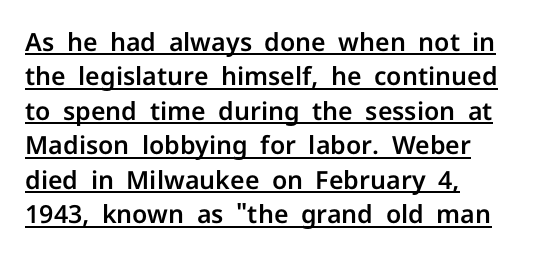
The image shows 25 px text type, upright; set left-aligned, normal line spacing (1.38x), normal letter spacing, underlined.
